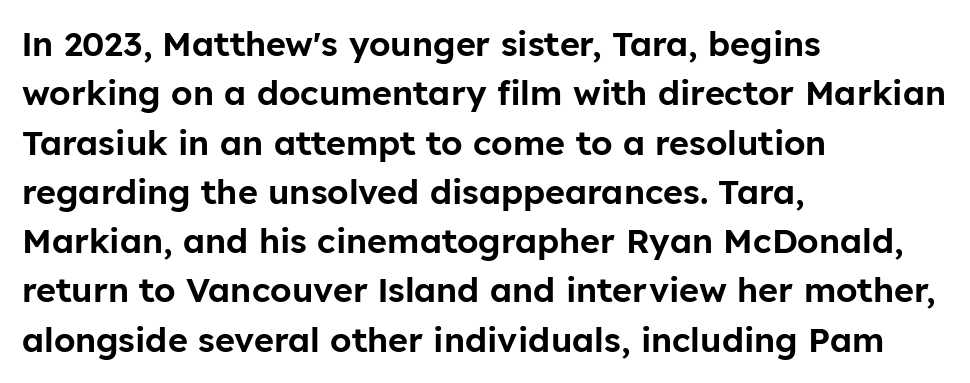
Summary of vertical rhythm: regular, with standard interline spacing. You can tell from the bare stems that sans-serif type was used. Horizontal alignment here is leftward, the default for most running prose. Is this a fixed-width face? No — the glyphs have proportional, varying widths. The typography opts for an upright posture over an oblique one.
